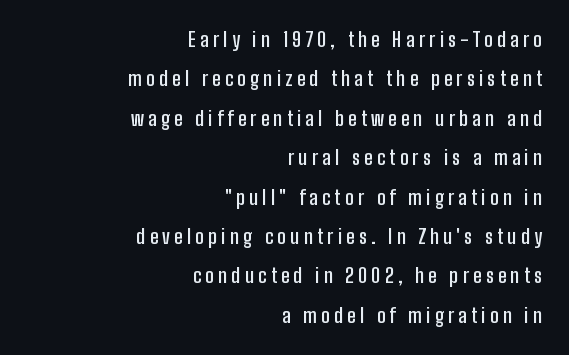
Q: Is the text bold? A: Semi-bold.
Q: Is the text italic (slanted)? A: No, it is upright.
Q: Is the text underlined? A: No.
Q: How is the paragraph aligned? A: Right-aligned.
Q: Is the spacing between letters normal or unusually wide? A: Unusually wide.
Q: Is the spacing between lines tight, normal or loose? A: Loose.
